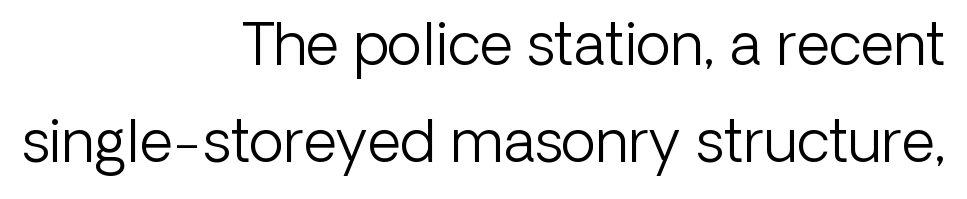
The letterforms sit at book weight or below. This is the regular roman posture of the typeface. Normally led — the rows are evenly, conventionally spaced. These lines are rendered in a variable-pitch font. Standard letterfit; no display-style spreading of the glyphs.
